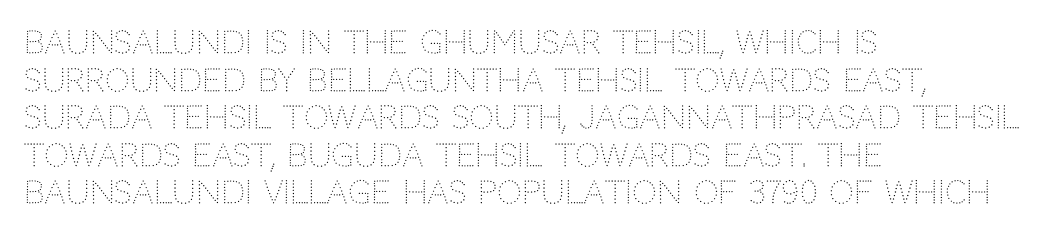
Q: Is the text bold? A: No.
Q: Is the text italic (slanted)? A: No, it is upright.
Q: Is the typeface a serif or a sans-serif typeface? A: Sans-serif.
Q: Is the text underlined? A: No.
Q: How is the paragraph aligned? A: Left-aligned.
Q: Is the spacing between letters normal or unusually wide? A: Normal.
Q: Width (condensed, normal, or wide)? A: Normal.
Q: Stroke contrast? A: Low.
Q: x-height? A: Large.
Q: Monospaced? A: No.
